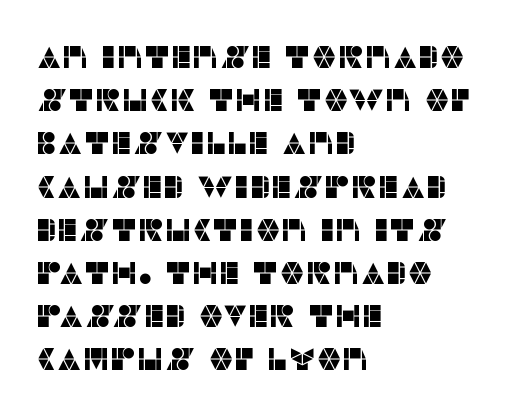
Honestly, the row spacing looks completely unremarkable. Characters follow at the spacing the type designer built in. Line beginnings align vertically; line endings do not. Descenders are the only things crossing below the line. Every character sits straight up, as roman type does.
